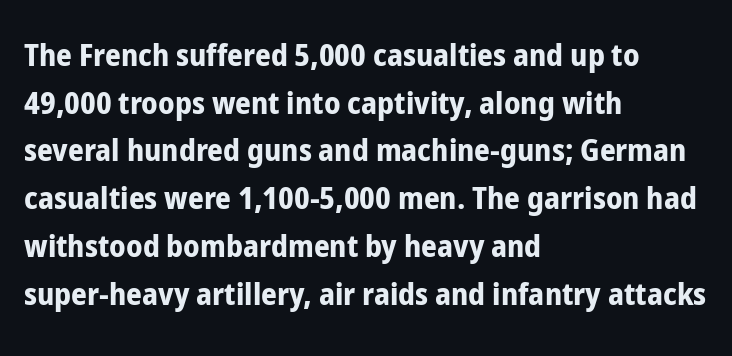
{"serif": "no", "italic": "no", "bold": "yes", "weight": "bold", "width": "condensed", "stroke_contrast": "low", "x_height": "medium", "monospaced": "no", "underline": "no", "align": "left", "line_spacing": "normal", "line_spacing_ratio": 1.54, "letter_spacing": "normal", "letter_spacing_em": 0.0, "glyph_px": 31}
